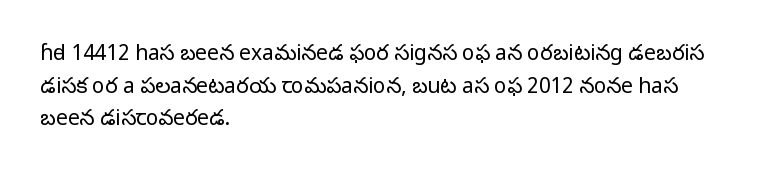
Q: Is the text bold? A: No.
Q: Is the text italic (slanted)? A: No, it is upright.
Q: Is the text underlined? A: No.
Q: How is the paragraph aligned? A: Left-aligned.
Q: Is the spacing between letters normal or unusually wide? A: Normal.
Q: Is the spacing between lines tight, normal or loose? A: Normal.
